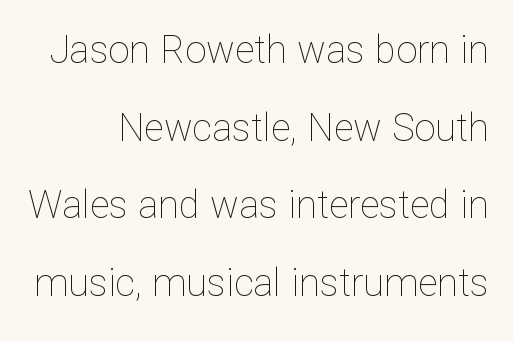
The image shows 38 px thin type, upright; set loose line spacing (2.04x), normal letter spacing, not underlined; low stroke contrast and a medium x-height.
